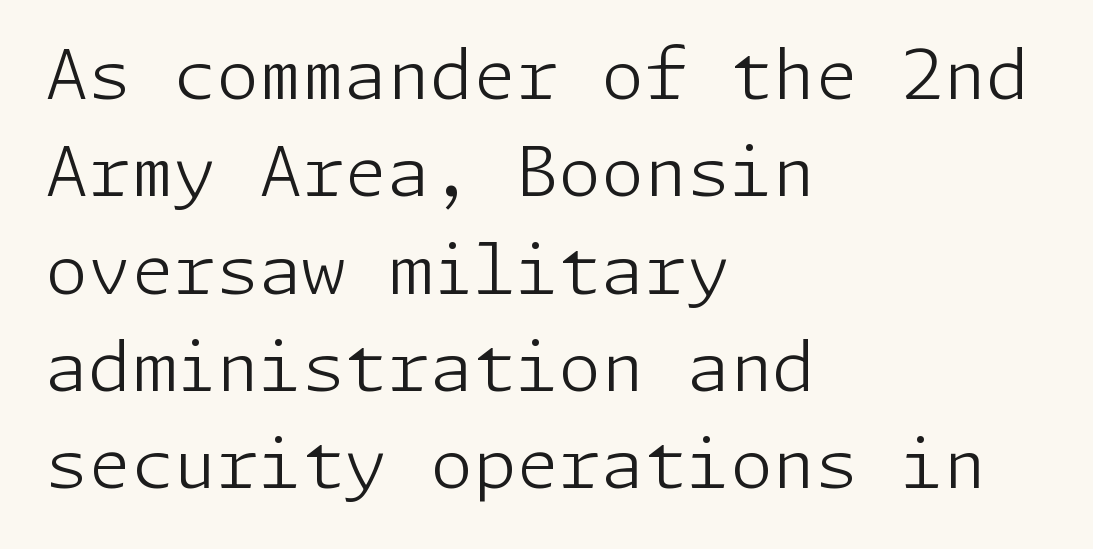
The image shows 69 px light sans-serif type, upright; set left-aligned, normal line spacing (1.41x), normal letter spacing, not underlined; low stroke contrast and a medium x-height.
